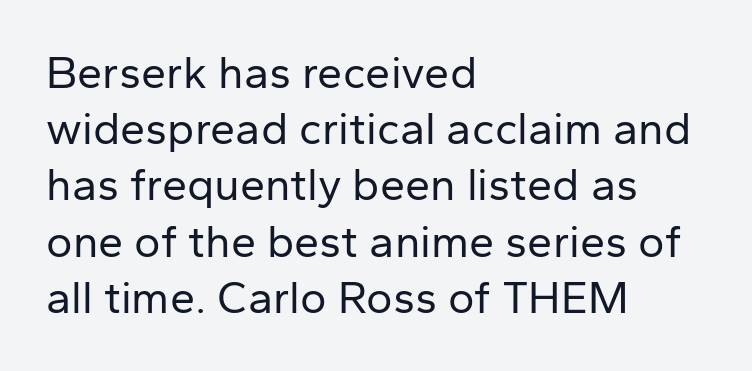
The image shows 45 px regular-weight sans-serif type, upright; set left-aligned, normal line spacing (1.25x), normal letter spacing, not underlined; low stroke contrast and a medium x-height.
